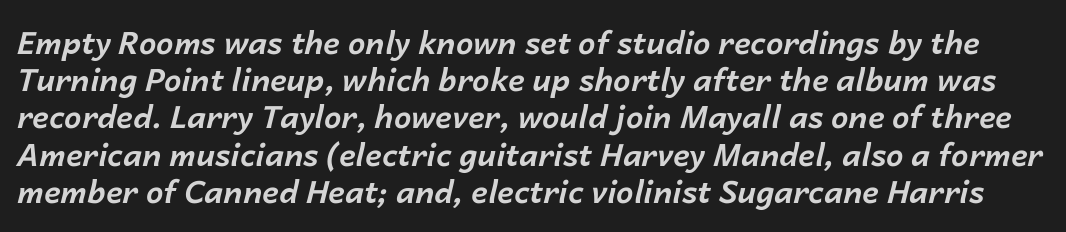
The sample has been set heavy, in full bold. Here the designer chose a conventional face with non-uniform glyph widths. Between one letter and the next there's only the usual sliver of space. When letters slant like this, we call the style italic. The words here are not underlined.
